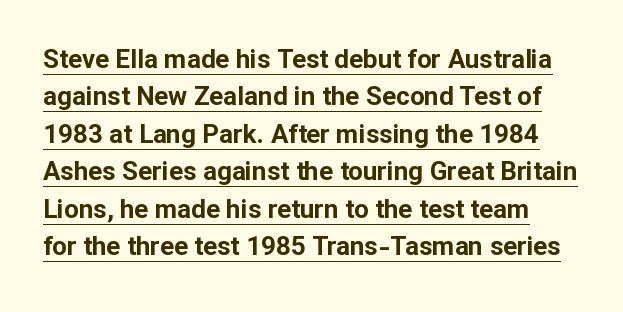
Line spacing here is normal. The horizontal fit of the characters is conventional and even. A dark, heavy texture on the line: the type is bold. Is there any slant? The stems are plumb. Honestly, the underline is the first thing you notice here.
